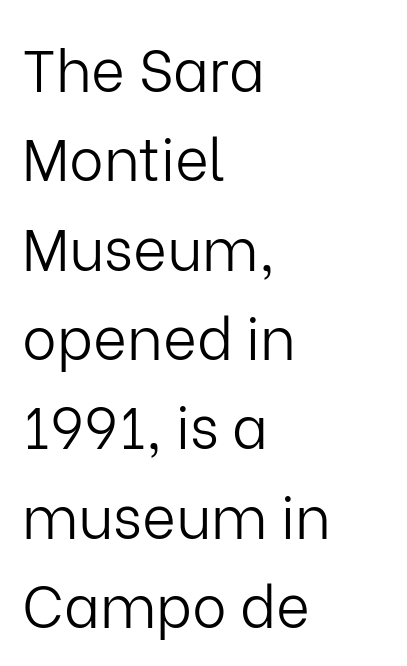
The image shows 58 px light sans-serif type, upright; set left-aligned, normal line spacing (1.54x), normal letter spacing, not underlined; low stroke contrast and a medium x-height.
